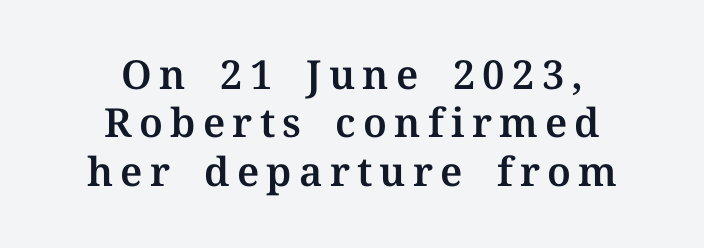
{"serif": "yes", "italic": "no", "width": "normal", "stroke_contrast": "medium", "x_height": "medium", "monospaced": "no", "underline": "no", "align": "center", "line_spacing_ratio": 1.21, "glyph_px": 40}
